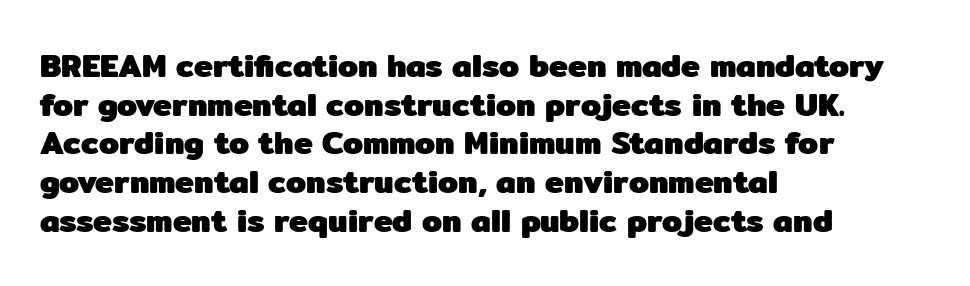
Beneath every word, the page is bare. The gaps between neighbouring characters are ordinary and unremarkable. Is the type bold? Yes — the strokes are clearly thick and heavy. Letterform terminals end flat and unadorned throughout the passage.
